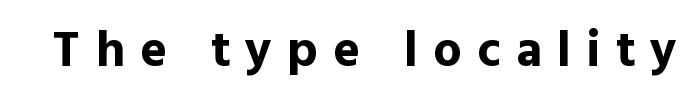
The image shows 50 px bold sans-serif type, upright; set unusually wide letter spacing (+0.31 em), not underlined; a medium x-height.
